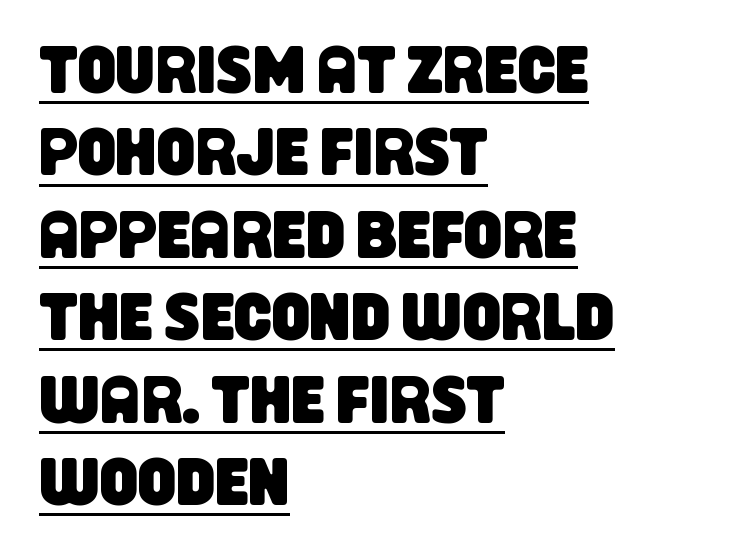
{"serif": "no", "width": "condensed", "stroke_contrast": "low", "x_height": "large", "monospaced": "no", "underline": "yes", "align": "left", "line_spacing_ratio": 1.23, "letter_spacing": "normal", "letter_spacing_em": 0.0, "glyph_px": 67}
